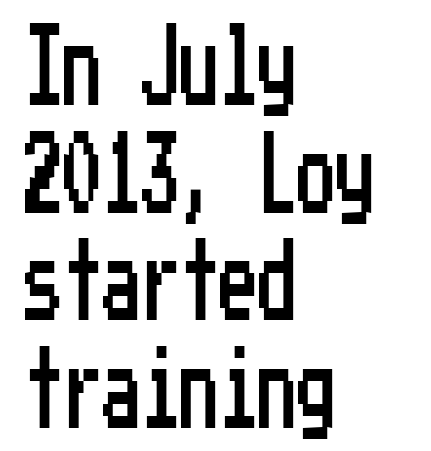
{"serif": "no", "italic": "no", "width": "condensed", "stroke_contrast": "low", "x_height": "medium", "underline": "no", "align": "left", "line_spacing": "normal", "line_spacing_ratio": 1.38, "letter_spacing": "normal", "letter_spacing_em": 0.0, "glyph_px": 78}
